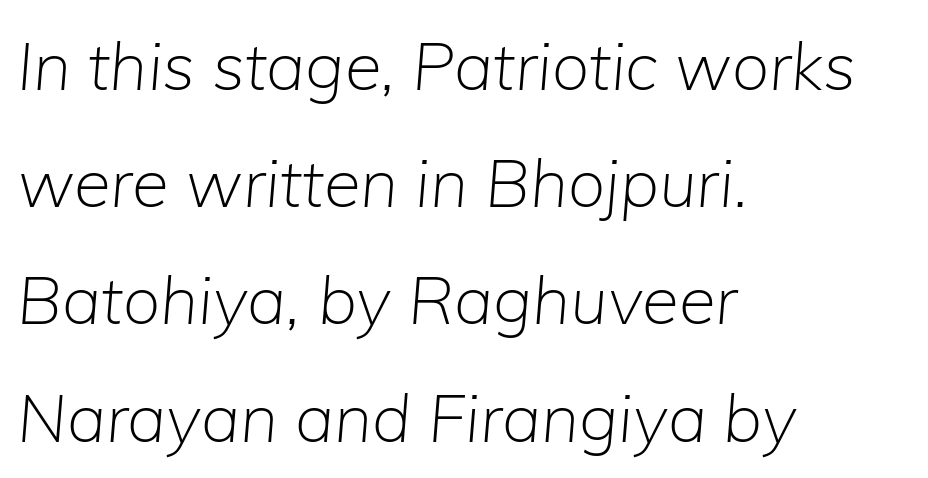
Counters stay open thanks to moderate or lighter strokes. Think of a printed novel: that variable character pitch is what you see here. The whole block is typeset with a tilt. Standard letterfit; no display-style spreading of the glyphs.
